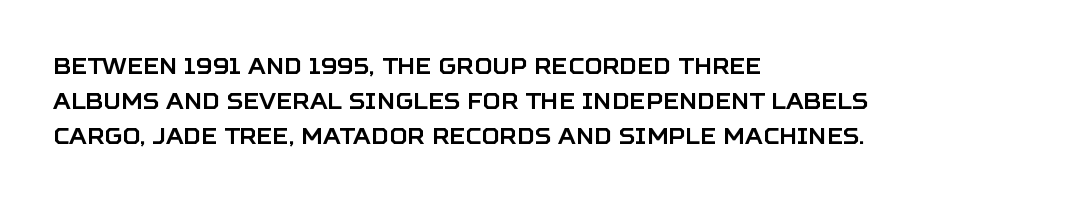
Q: Is the text italic (slanted)? A: No, it is upright.
Q: Is the text underlined? A: No.
Q: How is the paragraph aligned? A: Left-aligned.
Q: Is the spacing between letters normal or unusually wide? A: Normal.
Q: Is the spacing between lines tight, normal or loose? A: Normal.
